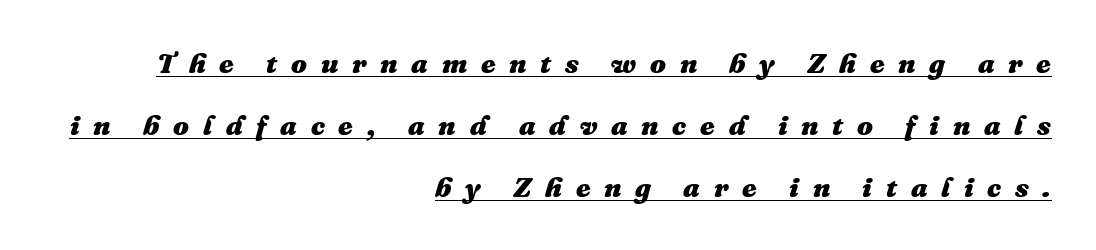
The image shows 28 px heavy type, italic (leaning right); set right-aligned, loose line spacing (2.21x), unusually wide letter spacing (+0.49 em), underlined; medium stroke contrast and a medium x-height.
